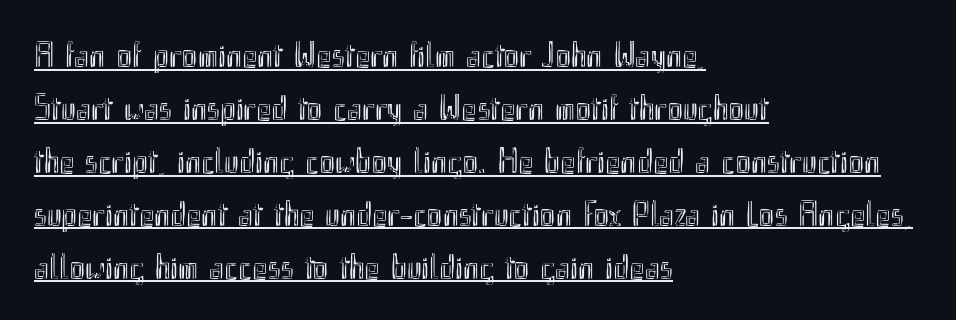
Q: Is the text italic (slanted)? A: No, it is upright.
Q: Is the text underlined? A: Yes.
Q: How is the paragraph aligned? A: Left-aligned.
Q: Is the spacing between letters normal or unusually wide? A: Normal.
Q: Is the spacing between lines tight, normal or loose? A: Normal.
Q: Width (condensed, normal, or wide)? A: Condensed.
Q: x-height? A: Small.
Q: Monospaced? A: No.
